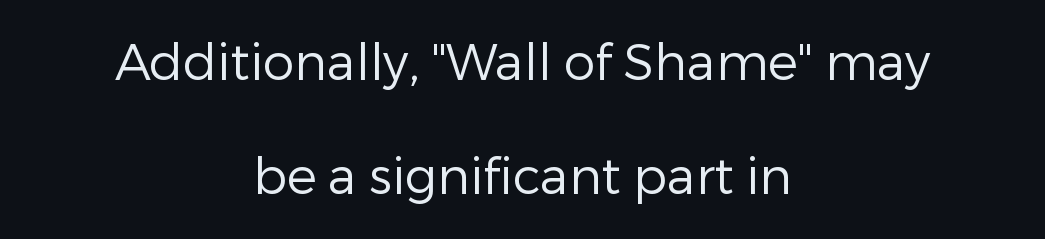
Q: Is the text bold? A: No.
Q: Is the text italic (slanted)? A: No, it is upright.
Q: Is the typeface a serif or a sans-serif typeface? A: Sans-serif.
Q: Is the text underlined? A: No.
Q: How is the paragraph aligned? A: Centered.
Q: Is the spacing between letters normal or unusually wide? A: Normal.
Q: Is the spacing between lines tight, normal or loose? A: Loose.
Q: Width (condensed, normal, or wide)? A: Normal.
Q: Stroke contrast? A: Low.
Q: x-height? A: Medium.
Q: Monospaced? A: No.
